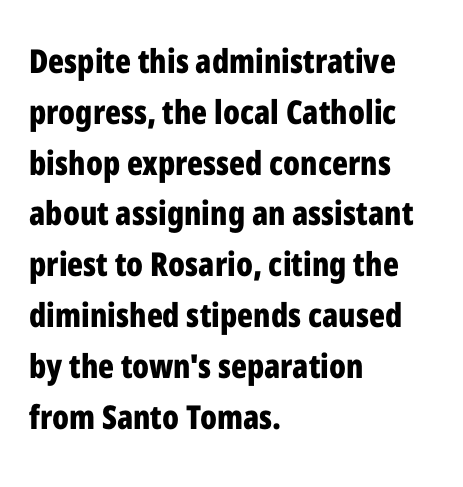
{"serif": "no", "italic": "no", "bold": "yes", "weight": "bold", "width": "condensed", "stroke_contrast": "low", "x_height": "medium", "monospaced": "no", "underline": "no", "align": "left", "line_spacing": "normal", "line_spacing_ratio": 1.54, "letter_spacing": "normal", "letter_spacing_em": 0.0, "glyph_px": 33}
